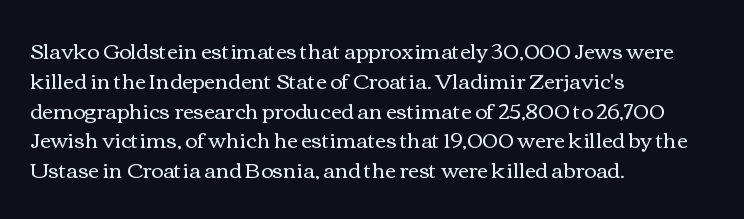
{"italic": "no", "bold": "no", "underline": "no", "align": "left", "line_spacing": "normal", "line_spacing_ratio": 1.42, "letter_spacing": "normal", "letter_spacing_em": 0.0, "glyph_px": 21}
